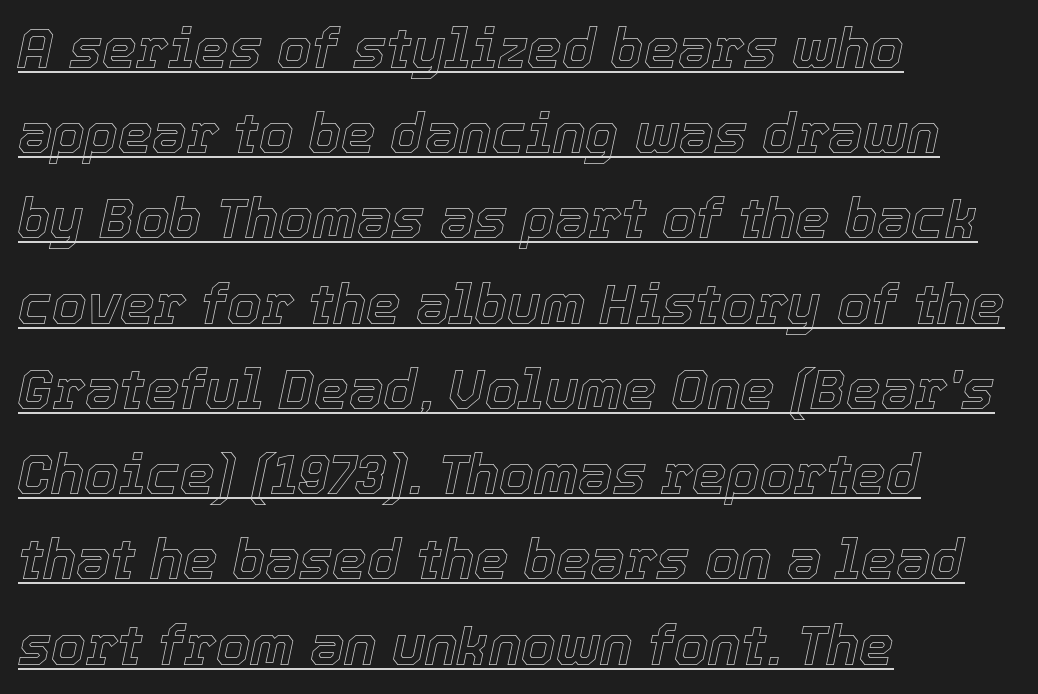
The image shows 55 px text type, italic (leaning right); set left-aligned, normal line spacing (1.55x), normal letter spacing, underlined; a medium x-height.
